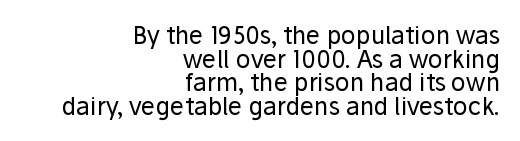
The image shows 24 px text type, upright; set right-aligned, tight line spacing (0.98x), normal letter spacing, not underlined.
